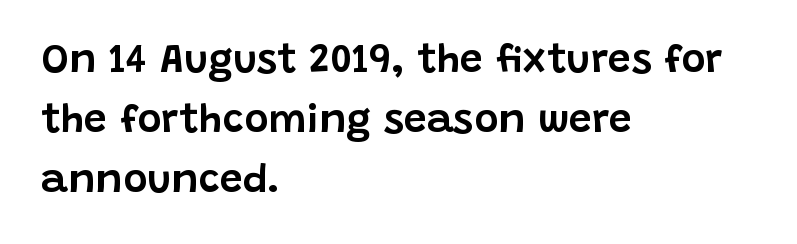
The image shows 41 px sans-serif type, upright; set left-aligned, normal line spacing (1.46x), normal letter spacing, not underlined; low stroke contrast and a large x-height.
